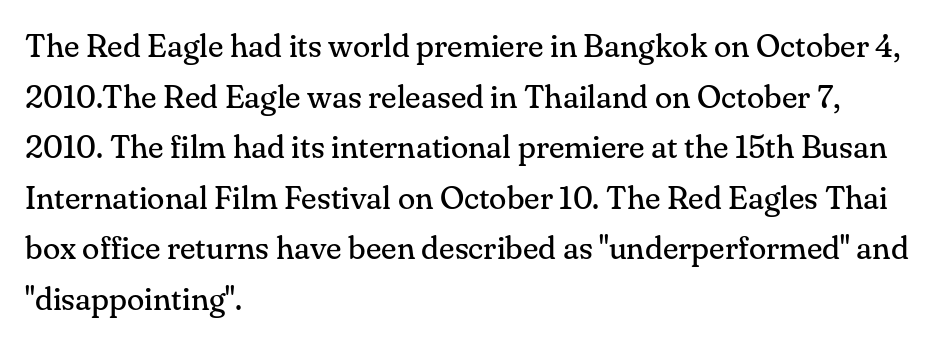
The letters advance in unequal steps, a hallmark of proportional type. Bare-footed words on every line. Serifs: yes, visible at the terminals of the letterforms. Italic? Not at all — the glyphs are vertical.
